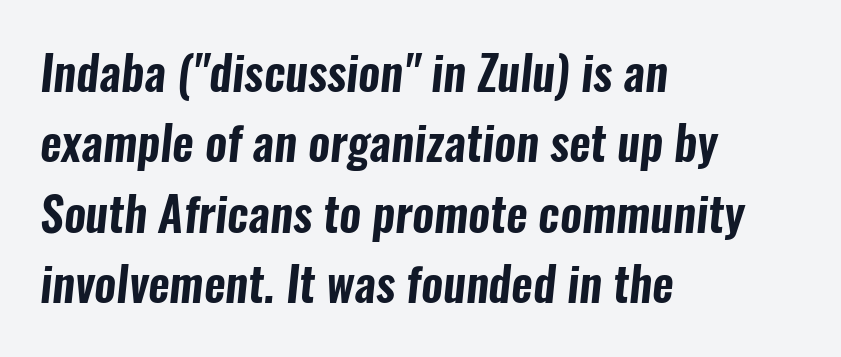
Q: Is the typeface a serif or a sans-serif typeface? A: Sans-serif.
Q: Is the text underlined? A: No.
Q: How is the paragraph aligned? A: Left-aligned.
Q: Is the spacing between letters normal or unusually wide? A: Normal.
Q: Is the spacing between lines tight, normal or loose? A: Normal.
Q: Width (condensed, normal, or wide)? A: Condensed.
Q: Stroke contrast? A: Low.
Q: x-height? A: Medium.
Q: Monospaced? A: No.
